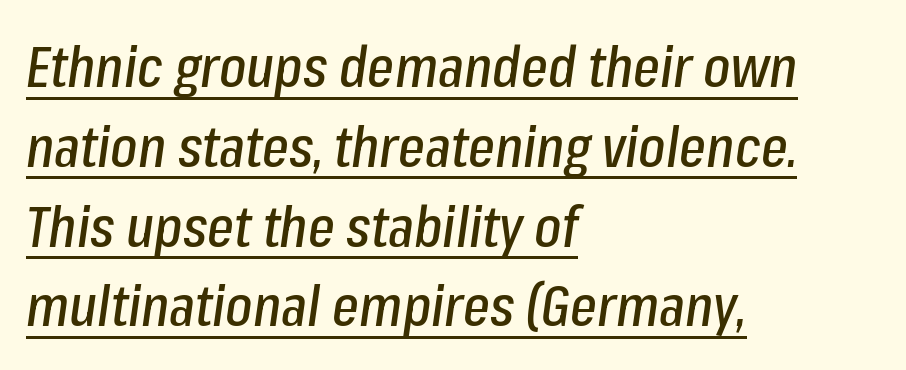
Q: Is the text italic (slanted)? A: Yes, it leans right by about 8 degrees.
Q: Is the text underlined? A: Yes.
Q: How is the paragraph aligned? A: Left-aligned.
Q: Is the spacing between letters normal or unusually wide? A: Normal.
Q: Is the spacing between lines tight, normal or loose? A: Normal.
Q: Width (condensed, normal, or wide)? A: Condensed.
Q: Stroke contrast? A: Low.
Q: x-height? A: Medium.
Q: Monospaced? A: No.
